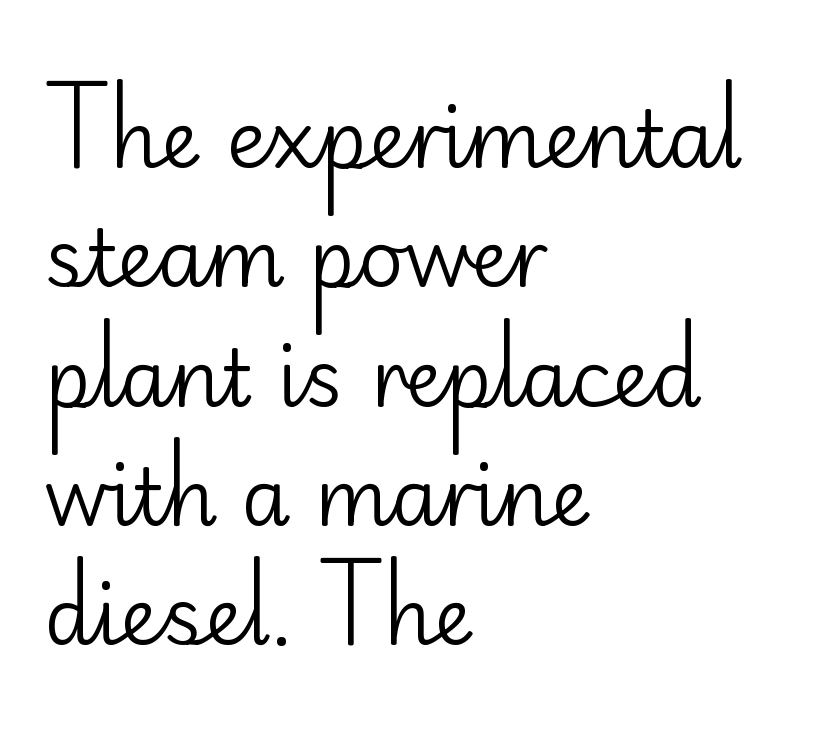
Q: Is the text bold? A: No.
Q: Is the text italic (slanted)? A: No, it is upright.
Q: Is the typeface a serif or a sans-serif typeface? A: Sans-serif.
Q: Is the text underlined? A: No.
Q: How is the paragraph aligned? A: Left-aligned.
Q: Is the spacing between letters normal or unusually wide? A: Normal.
Q: Is the spacing between lines tight, normal or loose? A: Normal.
Q: Width (condensed, normal, or wide)? A: Normal.
Q: Stroke contrast? A: Low.
Q: x-height? A: Small.
Q: Monospaced? A: No.
